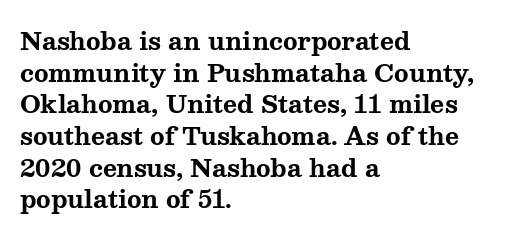
The image shows 24 px bold type, upright; set left-aligned, normal line spacing (1.32x), normal letter spacing, not underlined.
